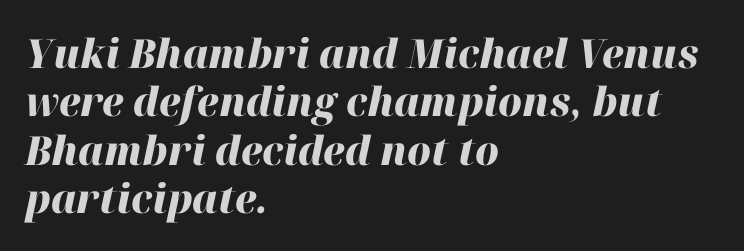
The image shows 40 px heavy type, italic (leaning right); set left-aligned, line spacing 1.21x, normal letter spacing, not underlined; high stroke contrast and a medium x-height.
